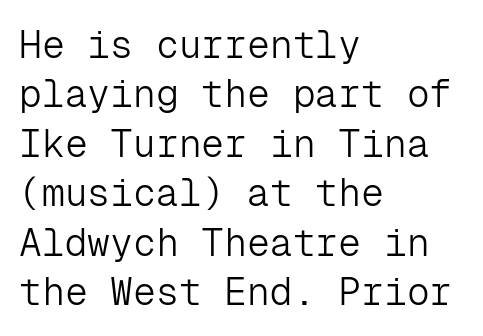
Every row of glyphs begins at an identical x-position on the left. Evenly set lines give the paragraph a standard silhouette. Style check: upright. Unmarked baselines from the first word to the last. A sans-serif font was chosen for this passage. Think of a typewriter: that constant character pitch is what you see here.
